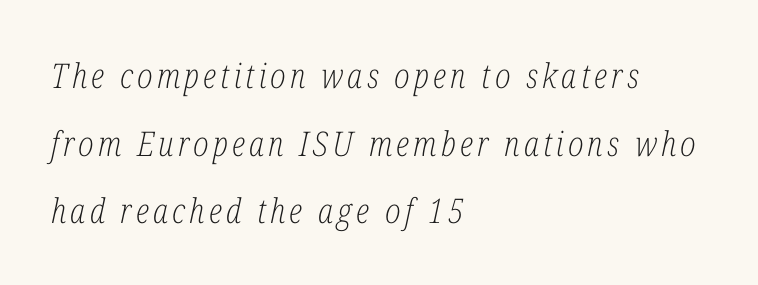
Q: Is the text bold? A: No.
Q: Is the text italic (slanted)? A: Yes, it leans right by about 12 degrees.
Q: Is the typeface a serif or a sans-serif typeface? A: Serif.
Q: Is the text underlined? A: No.
Q: How is the paragraph aligned? A: Left-aligned.
Q: Is the spacing between lines tight, normal or loose? A: Loose.
Q: Width (condensed, normal, or wide)? A: Condensed.
Q: Stroke contrast? A: Low.
Q: x-height? A: Medium.
Q: Monospaced? A: No.
